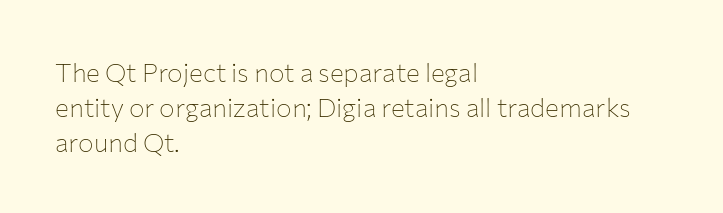
The strip under each line holds only bare page. Short note: letters normally spaced. The axis of the letterforms is exactly vertical. Line spacing here is normal. The rendering anchors every line to the left-hand side.
